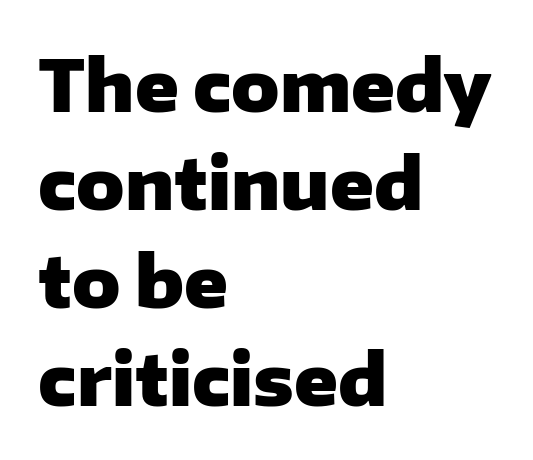
Q: Is the text bold? A: Yes.
Q: Is the text italic (slanted)? A: No, it is upright.
Q: Is the typeface a serif or a sans-serif typeface? A: Sans-serif.
Q: Is the text underlined? A: No.
Q: How is the paragraph aligned? A: Left-aligned.
Q: Is the spacing between letters normal or unusually wide? A: Normal.
Q: Is the spacing between lines tight, normal or loose? A: Normal.
Q: Width (condensed, normal, or wide)? A: Normal.
Q: Stroke contrast? A: Low.
Q: x-height? A: Medium.
Q: Monospaced? A: No.
